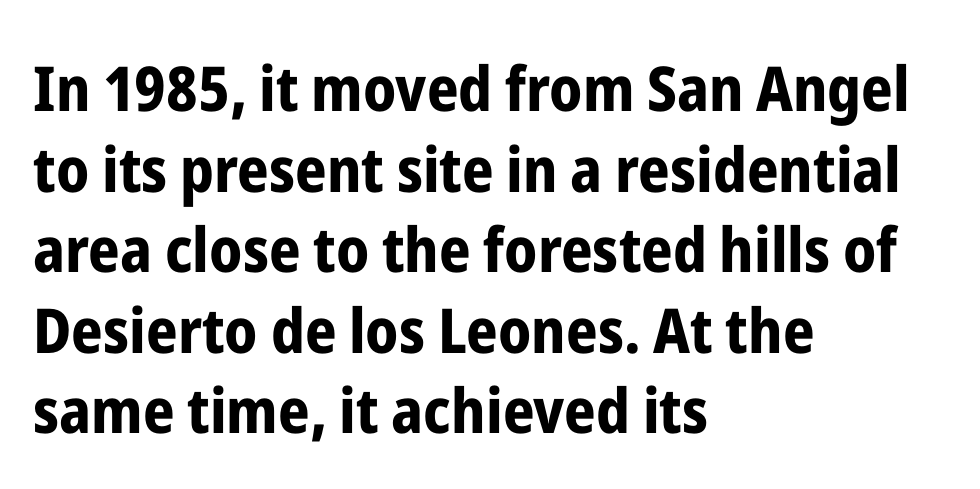
Does the type have serifs? No, each stem ends abruptly. Every stem runs plumb, perpendicular to the baseline. I'd describe the lettering as bold — thick and assertive. Teacher's note: observe the even left margin — that is flush-left alignment.
